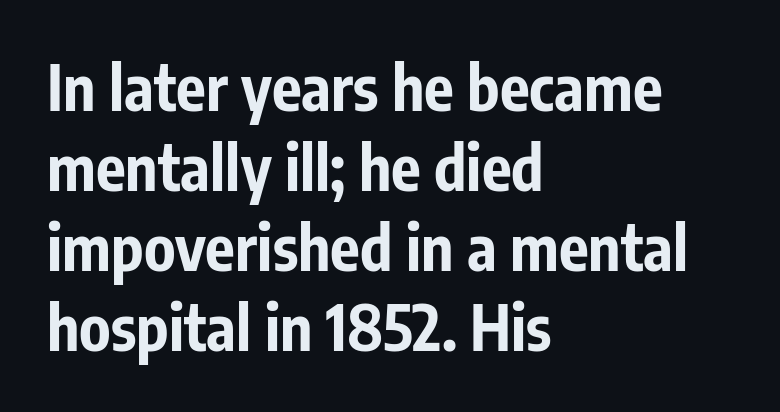
{"serif": "no", "italic": "no", "bold": "yes", "weight": "bold", "width": "condensed", "stroke_contrast": "low", "x_height": "medium", "monospaced": "no", "underline": "no", "align": "left", "line_spacing": "normal", "line_spacing_ratio": 1.29, "letter_spacing": "normal", "letter_spacing_em": 0.0, "glyph_px": 62}
